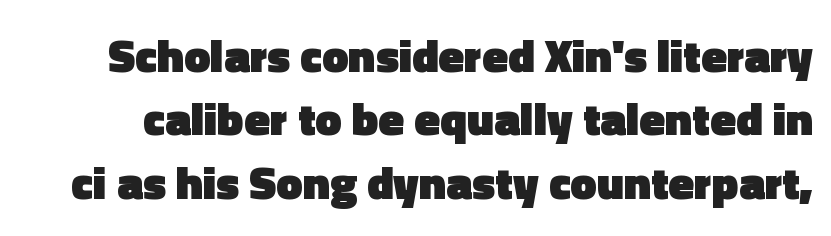
Plain, unruled lines of type. A typesetter would call this proportional, since set widths differ per character. I'd call this a sans setting — the letters go barefoot. The typography opts for an upright posture over an oblique one.
